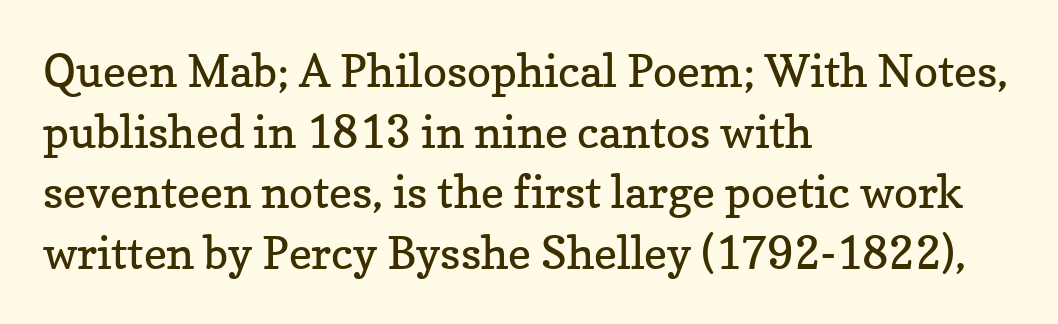
There is no visible air inserted between adjacent glyphs. The typesetter chose a ragged-right arrangement here. A typesetter would call this proportional, since set widths differ per character. Honestly, the row spacing looks completely unremarkable. Does the lettering tilt? It doesn't — this is upright.
